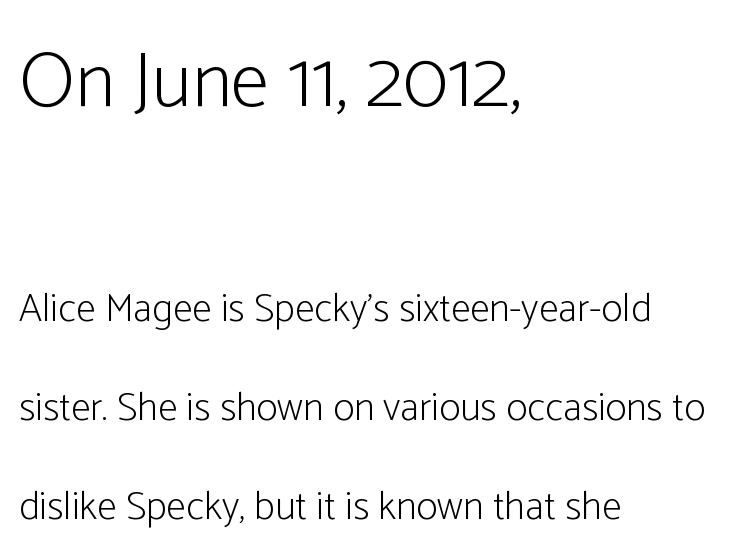
Is this a sans? Yes — the strokes have no serifs. The area under the type is left untouched. No italicization has been applied; the sample stays upright. Stroke thickness stays within the range of a standard reading face or lighter. Teacher's note: observe the even left margin — that is flush-left alignment.
